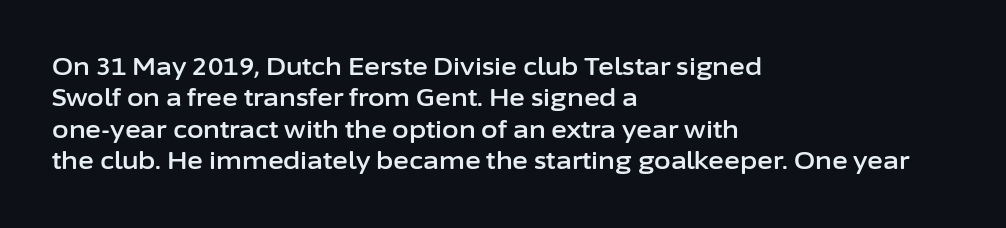
Here the glyphs are tracked normally, forming tight word shapes. Type without underlining. A roman cut, with each character standing at attention. A classic flush-left, rag-right setting is used for this passage.
